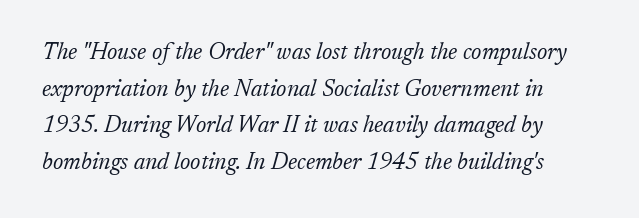
Q: Is the text bold? A: No.
Q: Is the text italic (slanted)? A: Yes, it leans right by about 17 degrees.
Q: Is the text underlined? A: No.
Q: Is the spacing between letters normal or unusually wide? A: Normal.
Q: Is the spacing between lines tight, normal or loose? A: Normal.
